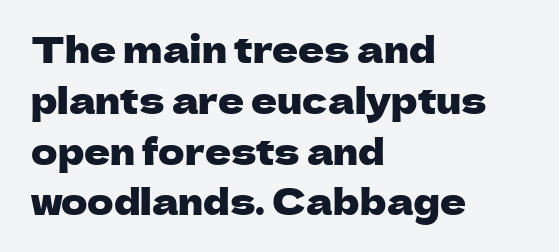
Q: Is the text italic (slanted)? A: No, it is upright.
Q: Is the typeface a serif or a sans-serif typeface? A: Sans-serif.
Q: Is the text underlined? A: No.
Q: How is the paragraph aligned? A: Left-aligned.
Q: Is the spacing between letters normal or unusually wide? A: Normal.
Q: Is the spacing between lines tight, normal or loose? A: Normal.
Q: Width (condensed, normal, or wide)? A: Normal.
Q: Stroke contrast? A: Low.
Q: x-height? A: Medium.
Q: Monospaced? A: No.
